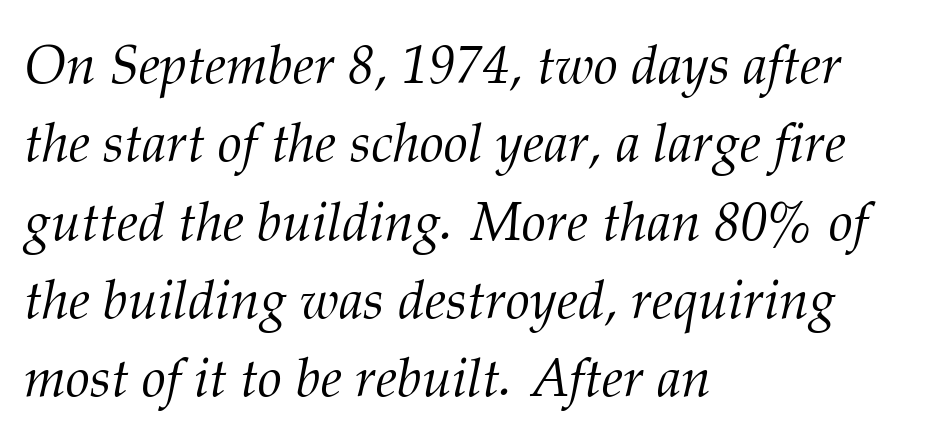
Q: Is the text bold? A: No.
Q: Is the text italic (slanted)? A: Yes, it leans right by about 12 degrees.
Q: Is the typeface a serif or a sans-serif typeface? A: Serif.
Q: Is the text underlined? A: No.
Q: How is the paragraph aligned? A: Left-aligned.
Q: Is the spacing between letters normal or unusually wide? A: Normal.
Q: Is the spacing between lines tight, normal or loose? A: Normal.
Q: Width (condensed, normal, or wide)? A: Normal.
Q: Stroke contrast? A: Medium.
Q: x-height? A: Medium.
Q: Monospaced? A: No.
